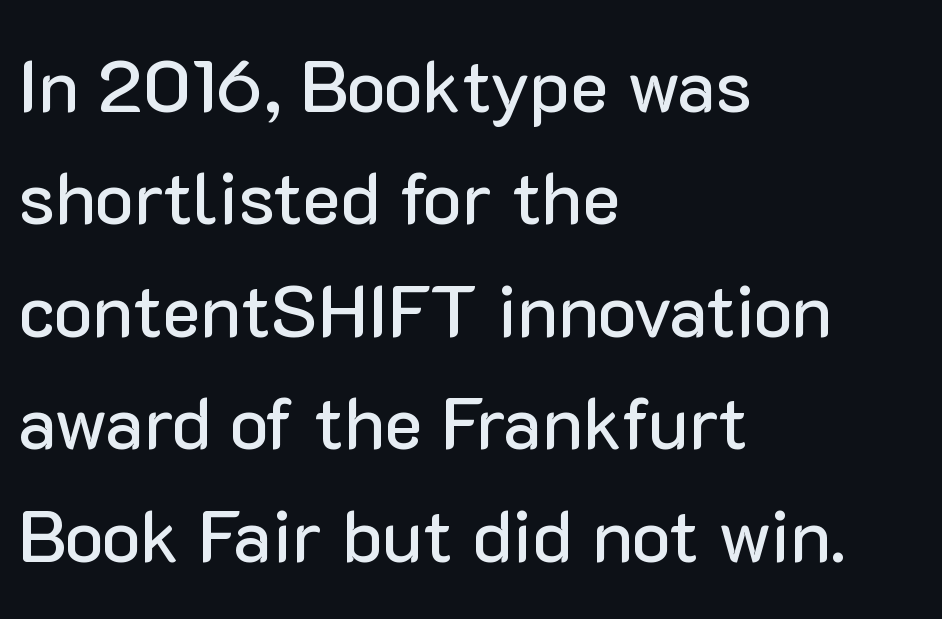
{"serif": "no", "italic": "no", "width": "normal", "stroke_contrast": "low", "x_height": "medium", "monospaced": "no", "underline": "no", "align": "left", "line_spacing": "normal", "line_spacing_ratio": 1.54, "letter_spacing": "normal", "letter_spacing_em": 0.0, "glyph_px": 73}
